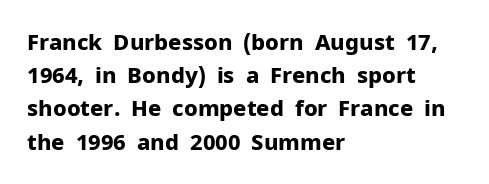
Q: Is the text bold? A: Yes.
Q: Is the text italic (slanted)? A: No, it is upright.
Q: Is the text underlined? A: No.
Q: How is the paragraph aligned? A: Left-aligned.
Q: Is the spacing between letters normal or unusually wide? A: Normal.
Q: Is the spacing between lines tight, normal or loose? A: Normal.
